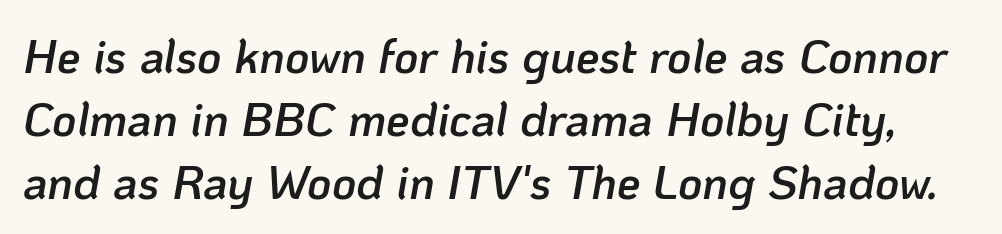
The image shows 47 px semibold type, italic (leaning right); set normal line spacing (1.34x), normal letter spacing, not underlined; low stroke contrast and a medium x-height.
